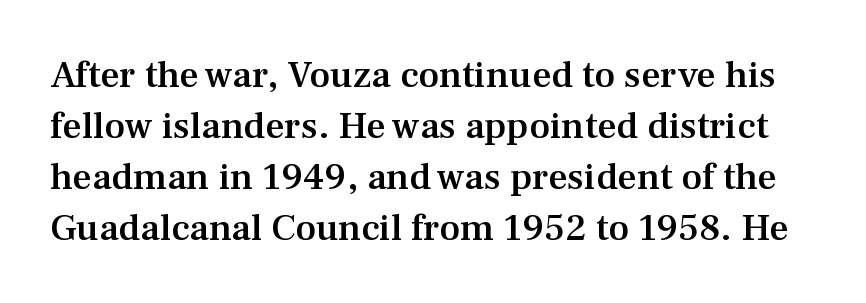
The zone under the glyphs is completely vacant. Notice how the stems are strictly vertical — no italics here. A fair bit of extra ink — the face is semibold, not bold. These lines keep a tight, regular rhythm from letter to letter. The text was rendered using a seriffed face with decorative stroke endings. Looks like regular typesetting: each glyph gets only the width it needs.
